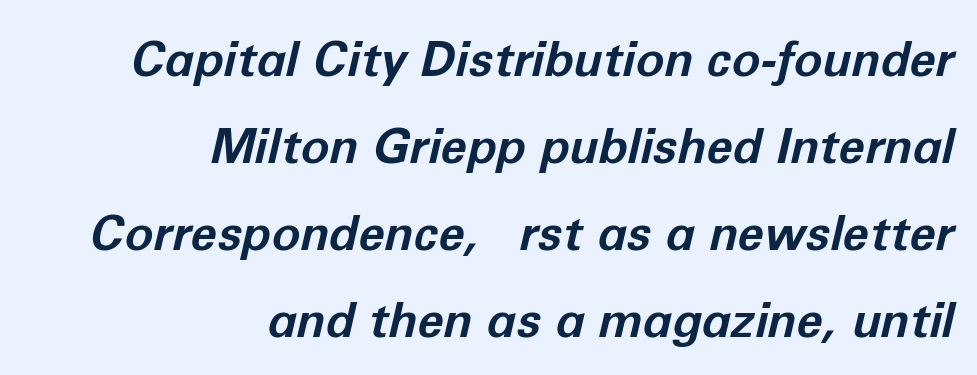
The image shows 48 px bold type, italic (leaning right); set right-aligned, line spacing 1.81x, normal letter spacing, not underlined; low stroke contrast and a medium x-height.
